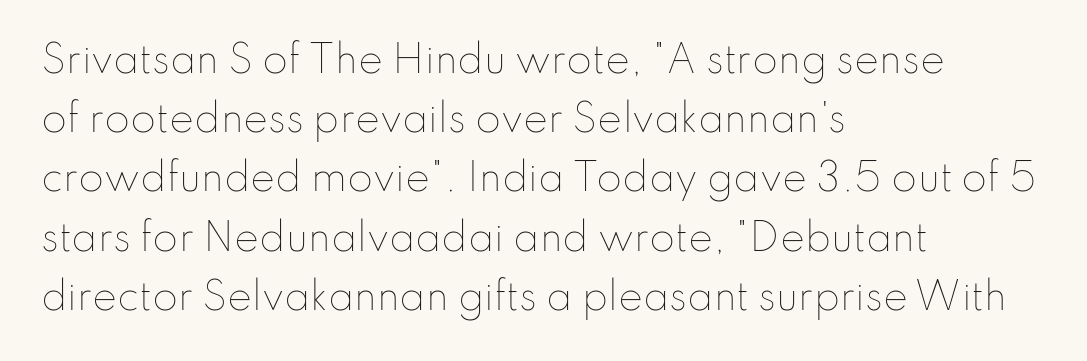
Q: Is the text bold? A: No.
Q: Is the text italic (slanted)? A: No, it is upright.
Q: Is the text underlined? A: No.
Q: How is the paragraph aligned? A: Left-aligned.
Q: Is the spacing between letters normal or unusually wide? A: Normal.
Q: Is the spacing between lines tight, normal or loose? A: Normal.
Q: Width (condensed, normal, or wide)? A: Normal.
Q: Stroke contrast? A: Low.
Q: x-height? A: Small.
Q: Monospaced? A: No.
